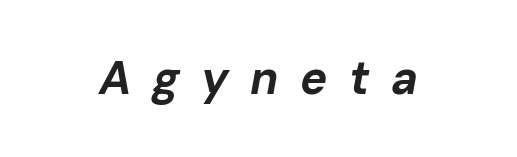
The image shows 46 px bold type, italic (leaning right); set unusually wide letter spacing (+0.46 em), not underlined; low stroke contrast and a medium x-height.
